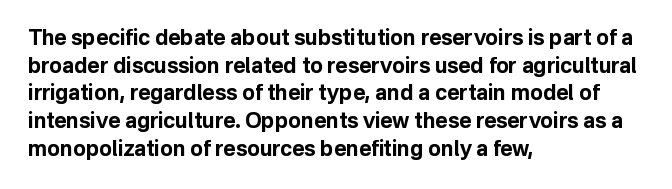
It's the straight-up-and-down kind of type. The words here are not underlined. Summary of vertical rhythm: regular, with standard interline spacing. Alignment: flush left. The rendering keeps characters at their native spacing.
